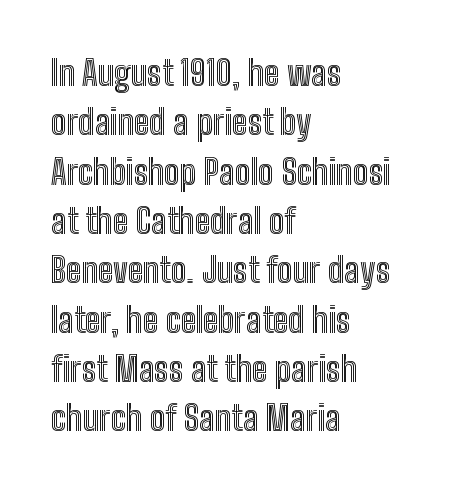
Q: Is the text italic (slanted)? A: No, it is upright.
Q: Is the text underlined? A: No.
Q: How is the paragraph aligned? A: Left-aligned.
Q: Is the spacing between letters normal or unusually wide? A: Normal.
Q: Is the spacing between lines tight, normal or loose? A: Normal.
Q: Width (condensed, normal, or wide)? A: Condensed.
Q: x-height? A: Medium.
Q: Monospaced? A: No.
